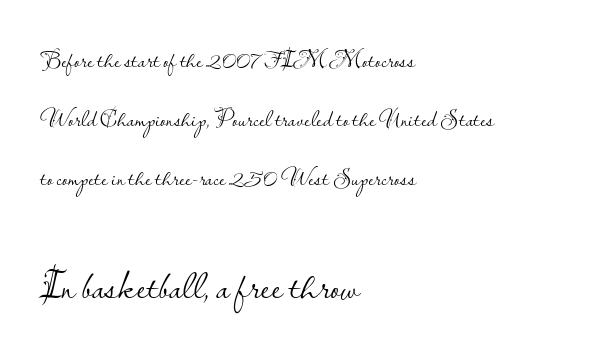
{"serif": "no", "bold": "no", "weight": "light", "width": "normal", "stroke_contrast": "low", "x_height": "small", "monospaced": "no", "underline": "no", "align": "left", "line_spacing": "loose", "line_spacing_ratio": 2.46, "letter_spacing": "normal", "letter_spacing_em": 0.0, "larger_block": "second", "size_ratio": 1.75, "glyph_px": 42}
